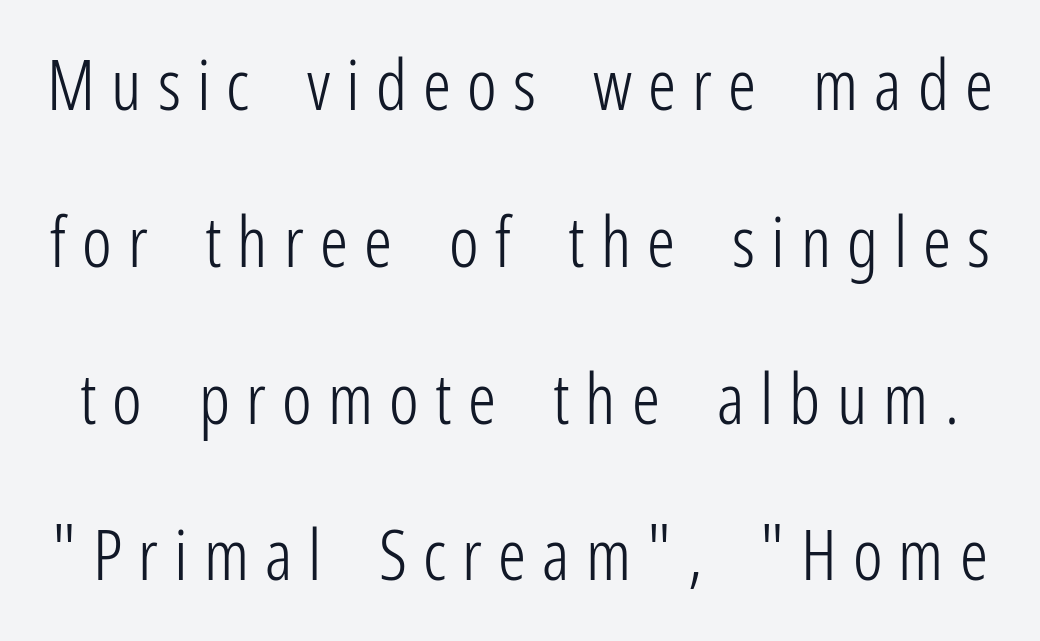
The image shows 70 px light, condensed sans-serif type, upright; set loose line spacing (2.24x), unusually wide letter spacing (+0.23 em), not underlined; low stroke contrast and a medium x-height.
